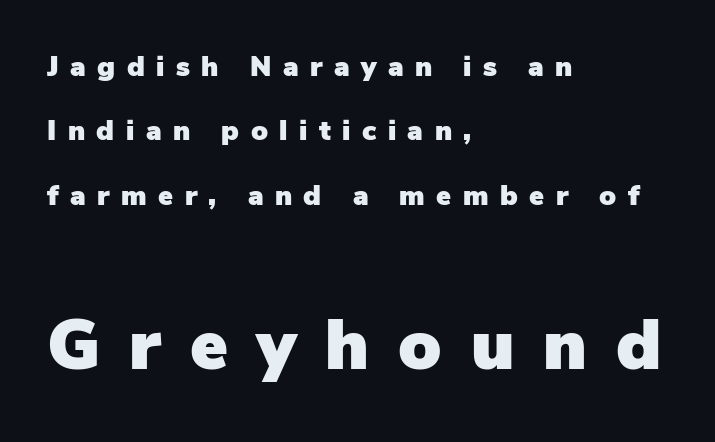
{"serif": "no", "italic": "no", "width": "normal", "stroke_contrast": "low", "x_height": "medium", "monospaced": "no", "underline": "no", "align": "left", "line_spacing": "loose", "line_spacing_ratio": 2.3, "letter_spacing": "wide", "letter_spacing_em": 0.41, "larger_block": "second", "size_ratio": 2.54, "glyph_px": 71}
